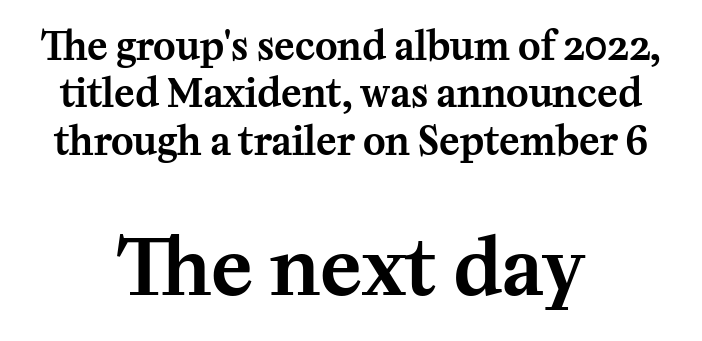
{"serif": "yes", "italic": "no", "width": "normal", "stroke_contrast": "medium", "x_height": "medium", "monospaced": "no", "underline": "no", "align": "center", "line_spacing": "normal", "line_spacing_ratio": 1.25, "letter_spacing": "normal", "letter_spacing_em": 0.0, "larger_block": "second", "size_ratio": 2.03, "glyph_px": 77}
